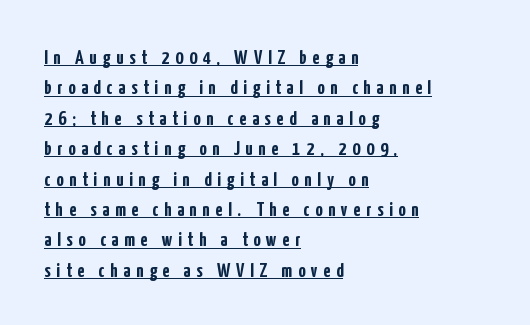
{"italic": "no", "bold": "yes", "underline": "yes", "align": "left", "line_spacing": "normal", "line_spacing_ratio": 1.52, "letter_spacing": "wide", "letter_spacing_em": 0.29, "glyph_px": 20}
